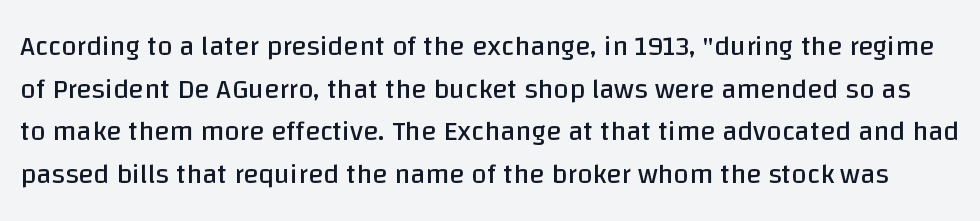
{"serif": "no", "italic": "no", "bold": "no", "weight": "regular", "width": "normal", "stroke_contrast": "low", "x_height": "large", "monospaced": "no", "underline": "no", "line_spacing": "normal", "line_spacing_ratio": 1.52, "letter_spacing": "normal", "letter_spacing_em": 0.0, "glyph_px": 28}
